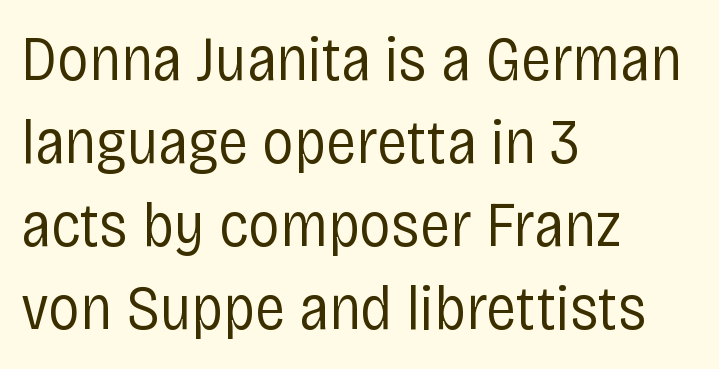
Q: Is the text bold? A: No.
Q: Is the text italic (slanted)? A: No, it is upright.
Q: Is the typeface a serif or a sans-serif typeface? A: Sans-serif.
Q: Is the text underlined? A: No.
Q: How is the paragraph aligned? A: Left-aligned.
Q: Is the spacing between letters normal or unusually wide? A: Normal.
Q: Is the spacing between lines tight, normal or loose? A: Normal.
Q: Width (condensed, normal, or wide)? A: Condensed.
Q: Stroke contrast? A: Low.
Q: x-height? A: Large.
Q: Monospaced? A: No.
